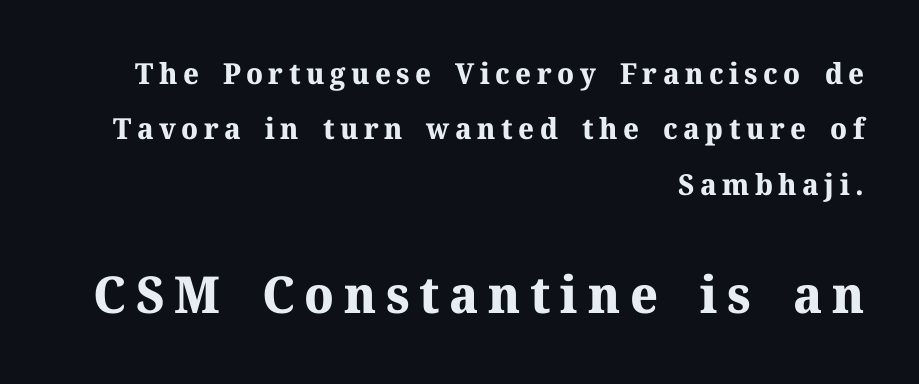
Note the varied advance widths — an 'i' is clearly narrower than an 'm'. What kind of face is this? One with serifs. Check the space under the baseline: it is left empty. The compositor pushed each line to the right boundary. The line-height multiplier appears high, well above default. Block two is the big one; block one sits smaller above it.
